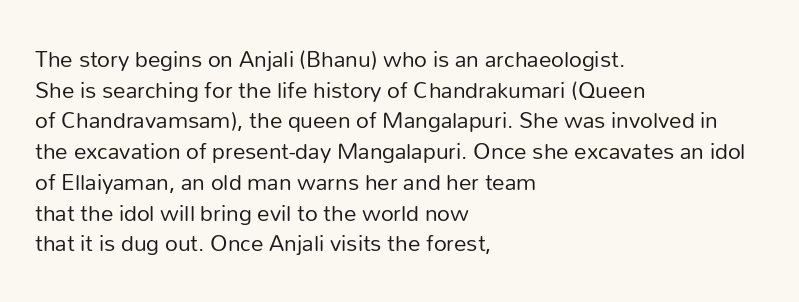
The image shows 25 px text type, upright; set left-aligned, line spacing 1.23x, normal letter spacing, not underlined.
